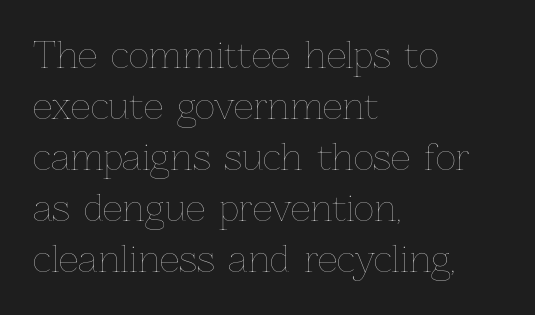
Q: Is the text bold? A: No.
Q: Is the text italic (slanted)? A: No, it is upright.
Q: Is the text underlined? A: No.
Q: How is the paragraph aligned? A: Left-aligned.
Q: Is the spacing between letters normal or unusually wide? A: Normal.
Q: Is the spacing between lines tight, normal or loose? A: Normal.
Q: Width (condensed, normal, or wide)? A: Normal.
Q: Stroke contrast? A: Low.
Q: x-height? A: Medium.
Q: Monospaced? A: No.
